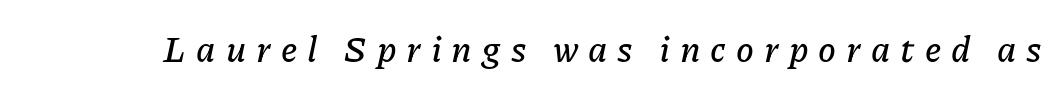
Q: Is the text italic (slanted)? A: Yes, it leans right by about 11 degrees.
Q: Is the text underlined? A: No.
Q: Is the spacing between letters normal or unusually wide? A: Unusually wide.
Q: Width (condensed, normal, or wide)? A: Normal.
Q: Stroke contrast? A: Low.
Q: x-height? A: Medium.
Q: Monospaced? A: No.
